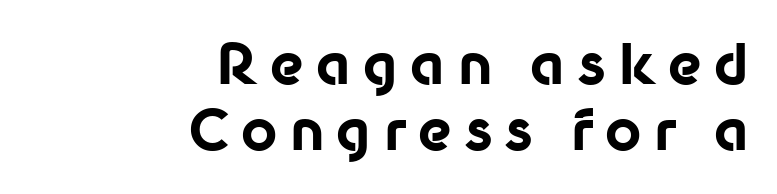
Q: Is the text bold? A: Yes.
Q: Is the text italic (slanted)? A: No, it is upright.
Q: Is the typeface a serif or a sans-serif typeface? A: Sans-serif.
Q: Is the text underlined? A: No.
Q: How is the paragraph aligned? A: Right-aligned.
Q: Is the spacing between letters normal or unusually wide? A: Unusually wide.
Q: Width (condensed, normal, or wide)? A: Normal.
Q: Stroke contrast? A: Low.
Q: x-height? A: Medium.
Q: Monospaced? A: No.
